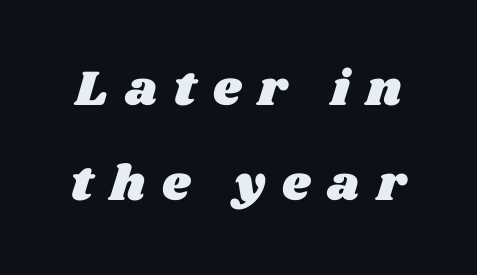
Q: Is the text underlined? A: No.
Q: Is the spacing between letters normal or unusually wide? A: Unusually wide.
Q: Is the spacing between lines tight, normal or loose? A: Loose.
Q: Width (condensed, normal, or wide)? A: Wide.
Q: Stroke contrast? A: Medium.
Q: x-height? A: Large.
Q: Monospaced? A: No.
